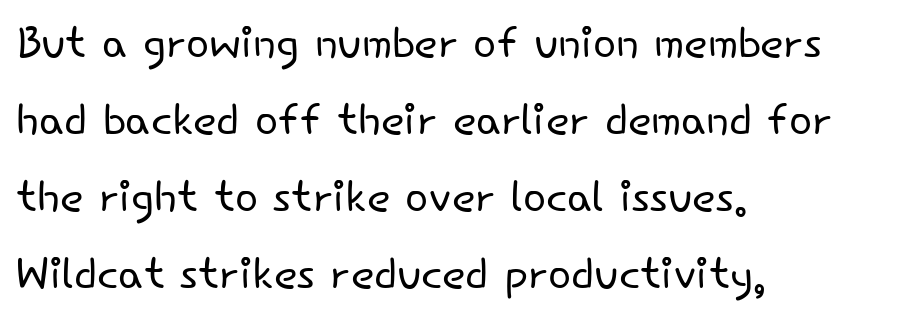
The image shows 61 px light sans-serif type, upright; set left-aligned, normal line spacing (1.26x), normal letter spacing, not underlined; low stroke contrast and a small x-height.
